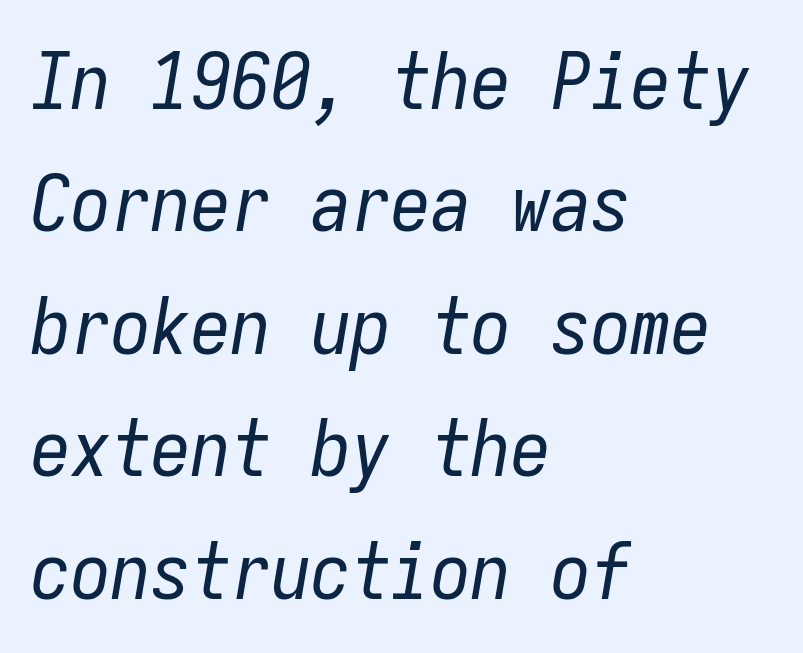
{"italic": "yes", "lean": "right", "slant_degrees": 9, "bold": "no", "weight": "regular", "width": "condensed", "stroke_contrast": "low", "x_height": "medium", "monospaced": "yes", "underline": "no", "align": "left", "line_spacing": "normal", "line_spacing_ratio": 1.53, "letter_spacing": "normal", "letter_spacing_em": 0.0, "glyph_px": 80}
